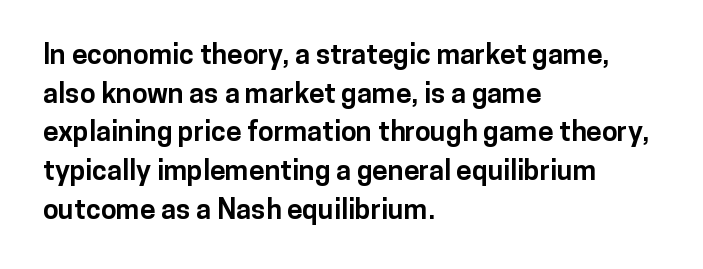
{"serif": "no", "italic": "no", "bold": "yes", "weight": "bold", "width": "normal", "stroke_contrast": "low", "x_height": "medium", "monospaced": "no", "underline": "no", "align": "left", "line_spacing": "normal", "line_spacing_ratio": 1.38, "letter_spacing": "normal", "letter_spacing_em": 0.0, "glyph_px": 28}
